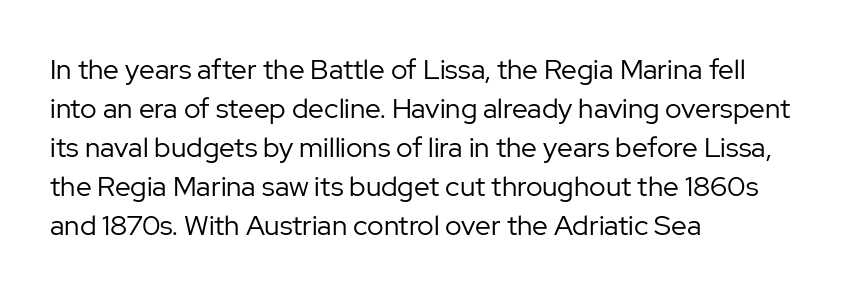
{"serif": "no", "italic": "no", "bold": "no", "weight": "regular", "width": "normal", "stroke_contrast": "low", "x_height": "medium", "monospaced": "no", "underline": "no", "align": "left", "line_spacing": "normal", "line_spacing_ratio": 1.39, "letter_spacing": "normal", "letter_spacing_em": 0.0, "glyph_px": 28}
